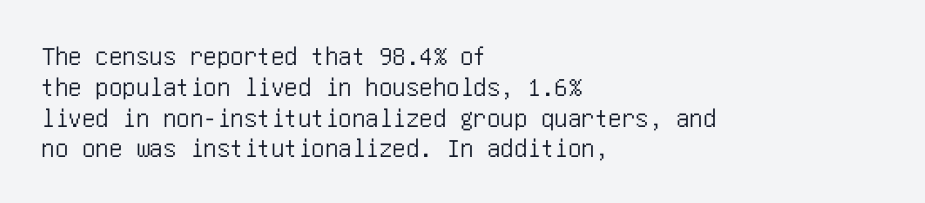
{"italic": "no", "underline": "no", "align": "left", "line_spacing": "tight", "line_spacing_ratio": 1.14, "letter_spacing": "normal", "letter_spacing_em": 0.0, "glyph_px": 27}
